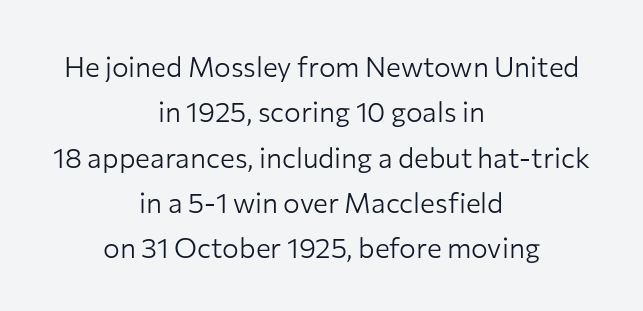
{"serif": "no", "italic": "no", "bold": "no", "weight": "light", "width": "normal", "stroke_contrast": "low", "x_height": "medium", "monospaced": "no", "underline": "no", "align": "center", "line_spacing": "normal", "line_spacing_ratio": 1.62, "letter_spacing": "normal", "letter_spacing_em": 0.0, "glyph_px": 28}
